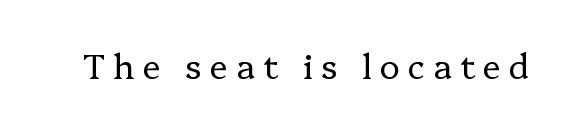
The letters stand upright; this is a roman face. The passage shown is not underscored anywhere. What kind of face is this? One with serifs. The rendering uses natural spacing where letterforms have individual widths.
